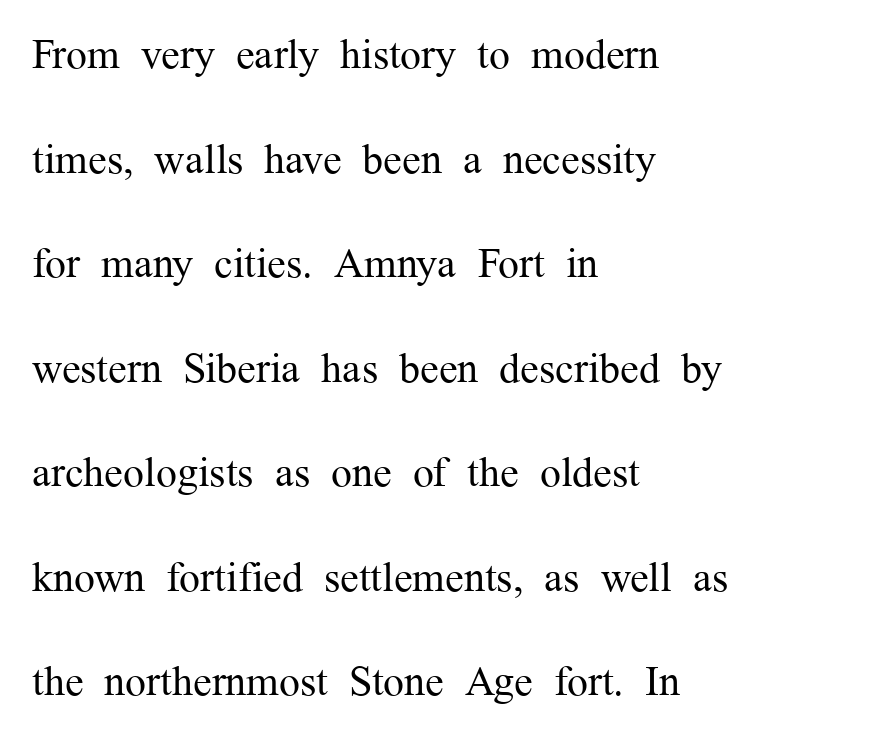
The font is comparable to plain body text, perhaps lighter. What's the leading like? Stretched, with rows far apart. Stroke terminals: seriffed. Italic? Not at all — the glyphs are vertical. Layout note: lines flush left. The glyphs are unaccompanied by any horizontal stroke below them.
